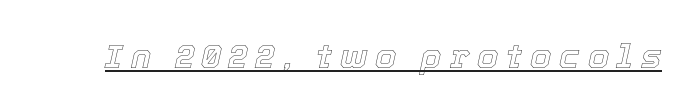
{"italic": "yes", "lean": "right", "slant_degrees": 12, "width": "normal", "x_height": "medium", "monospaced": "no", "underline": "yes", "letter_spacing": "wide", "letter_spacing_em": 0.23, "glyph_px": 34}
